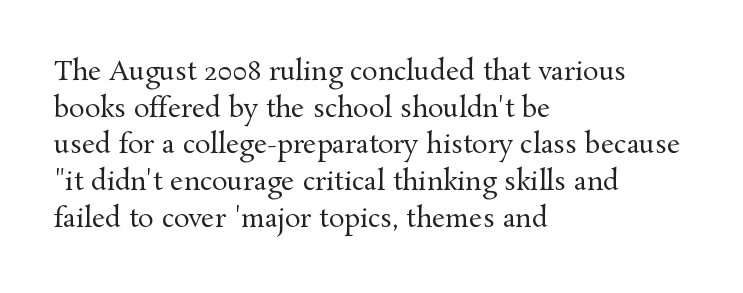
The image shows 26 px text type, upright; set left-aligned, normal line spacing (1.41x), normal letter spacing, not underlined.
